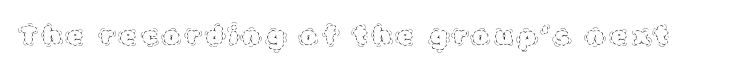
The image shows 25 px text type, upright; set unusually wide letter spacing (+0.26 em), not underlined.
